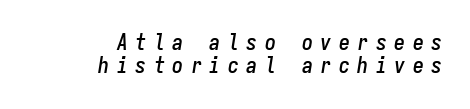
The image shows 22 px text type, italic (leaning right); set right-aligned, tight line spacing (1.05x), unusually wide letter spacing (+0.34 em), not underlined.
